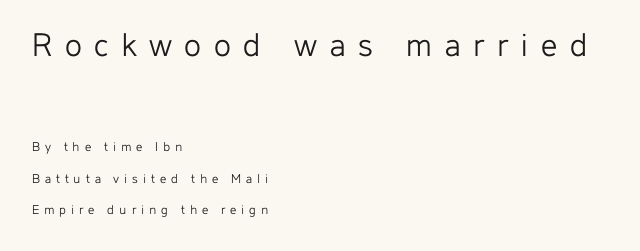
The image shows 36 px light sans-serif type, upright; set left-aligned, loose line spacing (2.24x), unusually wide letter spacing (+0.35 em), not underlined; the first (top) block is 2.57x larger; low stroke contrast and a medium x-height.
